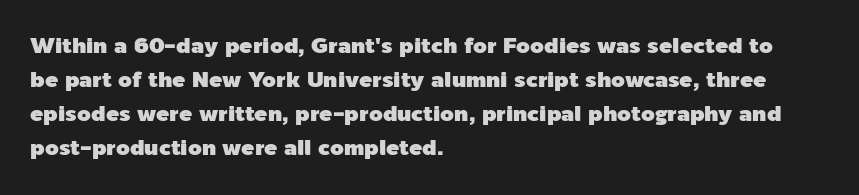
Students, observe: this is what conventionally led text looks like. This sample uses an upright cut, with every glyph sitting square on the baseline. A clean baseline with only descenders dipping below it. Each word holds together tightly as a unit, with standard inter-letter gaps.
